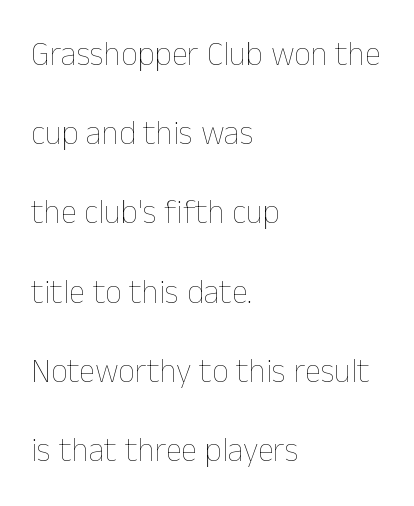
The image shows 33 px thin type, upright; set left-aligned, loose line spacing (2.4x), normal letter spacing, not underlined; low stroke contrast and a medium x-height.
